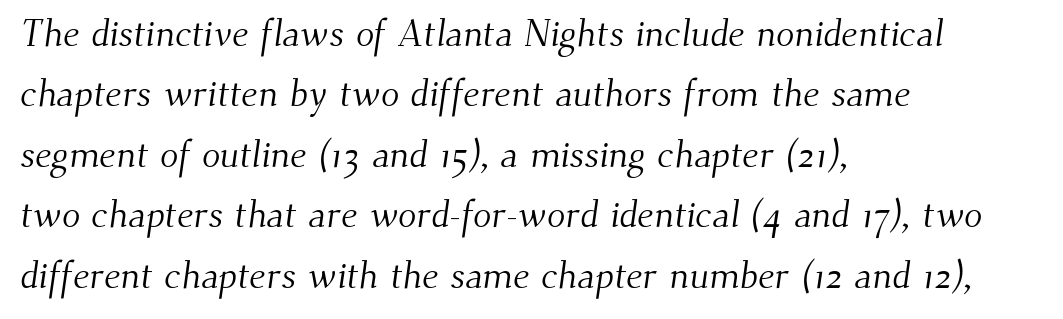
Q: Is the text bold? A: No.
Q: Is the typeface a serif or a sans-serif typeface? A: Serif.
Q: Is the text underlined? A: No.
Q: How is the paragraph aligned? A: Left-aligned.
Q: Is the spacing between letters normal or unusually wide? A: Normal.
Q: Is the spacing between lines tight, normal or loose? A: Normal.
Q: Width (condensed, normal, or wide)? A: Normal.
Q: Stroke contrast? A: Medium.
Q: x-height? A: Small.
Q: Monospaced? A: No.
